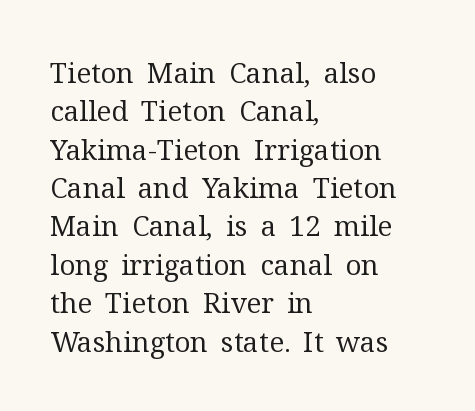
Q: Is the text bold? A: No.
Q: Is the text italic (slanted)? A: No, it is upright.
Q: Is the typeface a serif or a sans-serif typeface? A: Serif.
Q: Is the text underlined? A: No.
Q: How is the paragraph aligned? A: Left-aligned.
Q: Is the spacing between letters normal or unusually wide? A: Normal.
Q: Is the spacing between lines tight, normal or loose? A: Normal.
Q: Width (condensed, normal, or wide)? A: Normal.
Q: Stroke contrast? A: Medium.
Q: x-height? A: Medium.
Q: Monospaced? A: No.
